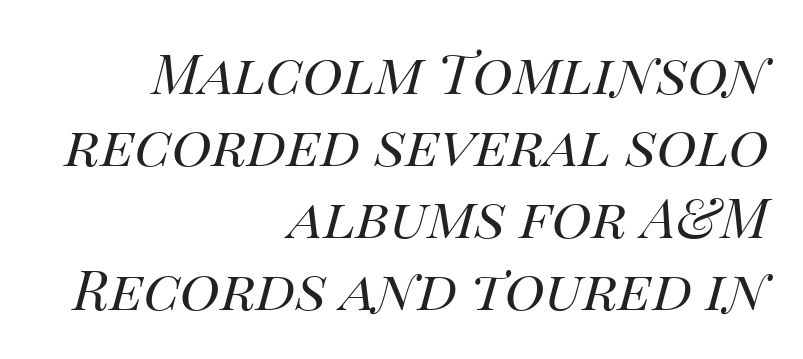
Regarding leading, the lines here are spaced in the standard way. Letters rest on an invisible, unmarked baseline. Character widths vary here, with narrow letters taking less room than wide ones. The tracking reads as untouched default to a designer's eye.
